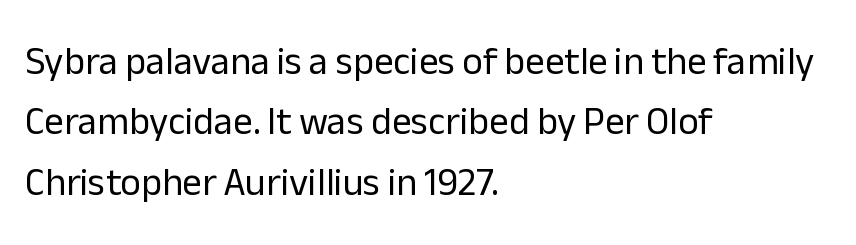
{"serif": "no", "italic": "no", "bold": "no", "weight": "regular", "width": "normal", "stroke_contrast": "low", "x_height": "medium", "monospaced": "no", "underline": "no", "align": "left", "line_spacing": "normal", "line_spacing_ratio": 1.55, "letter_spacing": "normal", "letter_spacing_em": 0.0, "glyph_px": 39}
